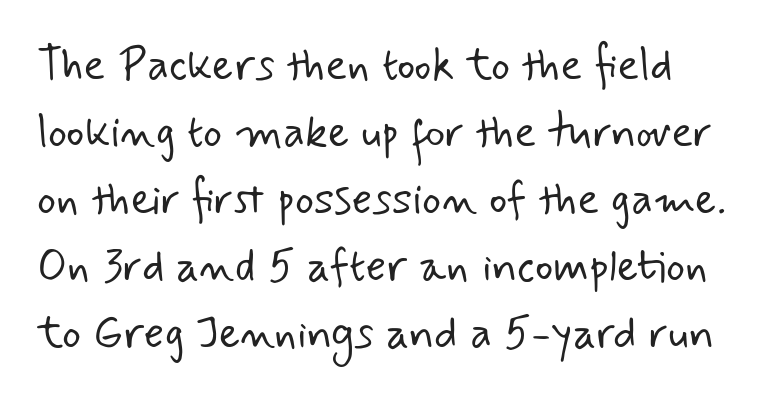
The image shows 45 px light sans-serif type; set normal line spacing (1.49x), normal letter spacing, not underlined; low stroke contrast and a small x-height.
